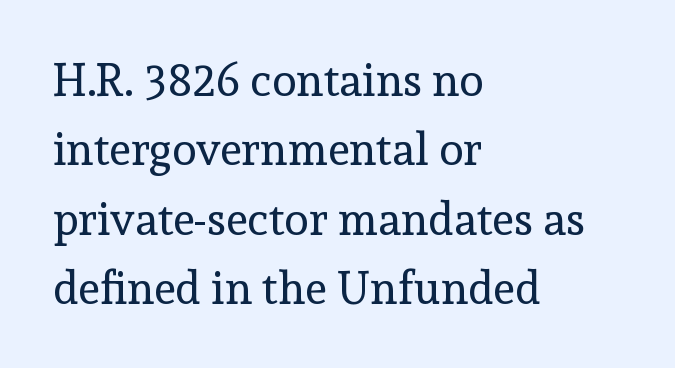
The image shows 45 px regular-weight serif type, upright; set left-aligned, normal line spacing (1.54x), normal letter spacing, not underlined; a medium x-height.
